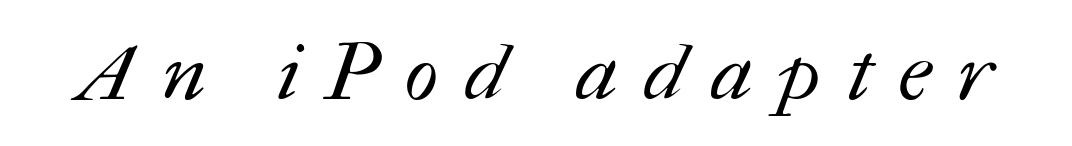
The image shows 79 px regular-weight type; set unusually wide letter spacing (+0.34 em), not underlined; medium stroke contrast and a medium x-height.
